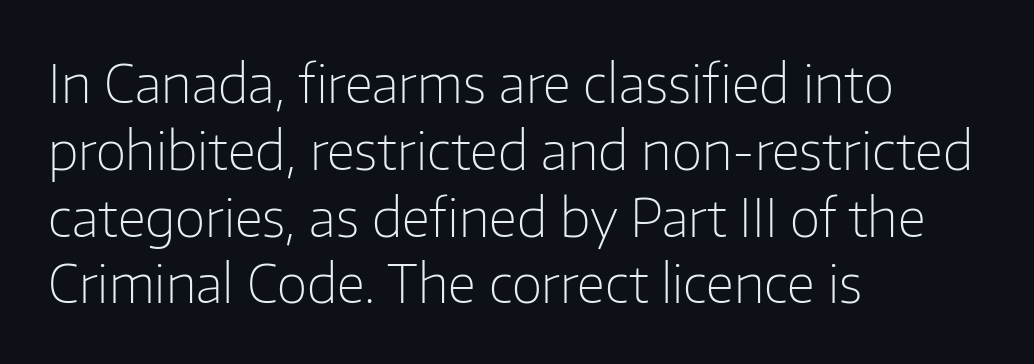
The image shows 53 px light sans-serif type, upright; set left-aligned, normal line spacing (1.26x), normal letter spacing, not underlined; low stroke contrast and a medium x-height.
